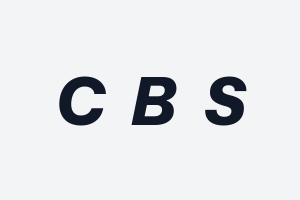
{"italic": "yes", "lean": "right", "slant_degrees": 12, "bold": "yes", "weight": "bold", "width": "normal", "stroke_contrast": "low", "x_height": "medium", "monospaced": "no", "underline": "no", "letter_spacing": "wide", "letter_spacing_em": 0.41, "glyph_px": 65}
